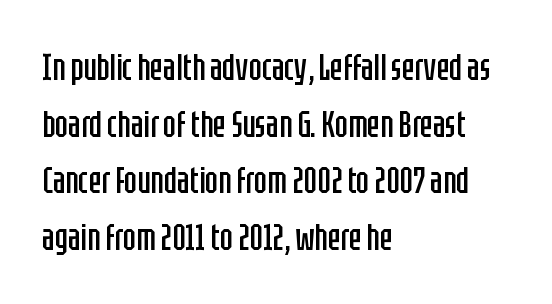
{"serif": "no", "italic": "no", "bold": "no", "weight": "regular", "width": "condensed", "stroke_contrast": "low", "x_height": "large", "monospaced": "no", "underline": "no", "align": "left", "line_spacing": "normal", "line_spacing_ratio": 1.49, "letter_spacing": "normal", "letter_spacing_em": 0.0, "glyph_px": 38}
